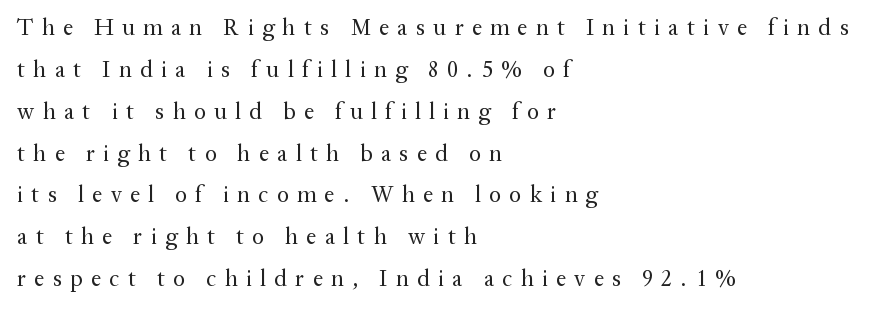
{"italic": "no", "bold": "no", "underline": "no", "align": "left", "line_spacing_ratio": 1.82, "letter_spacing": "wide", "letter_spacing_em": 0.36, "glyph_px": 23}
